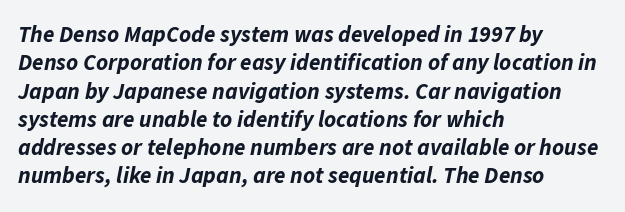
Heavy-handed strokes throughout: this text is bold. The letters sit at their default tracking, neither squeezed nor spread. Casual observation: everything's shoved over to the left. The space directly below the letters is spotless. Quick note: italic.
